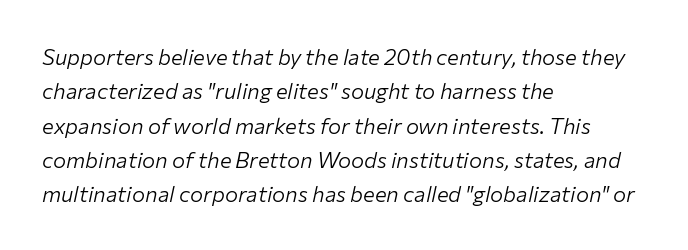
{"italic": "yes", "lean": "right", "slant_degrees": 12, "bold": "no", "underline": "no", "align": "left", "line_spacing": "normal", "line_spacing_ratio": 1.56, "letter_spacing": "normal", "letter_spacing_em": 0.0, "glyph_px": 22}
